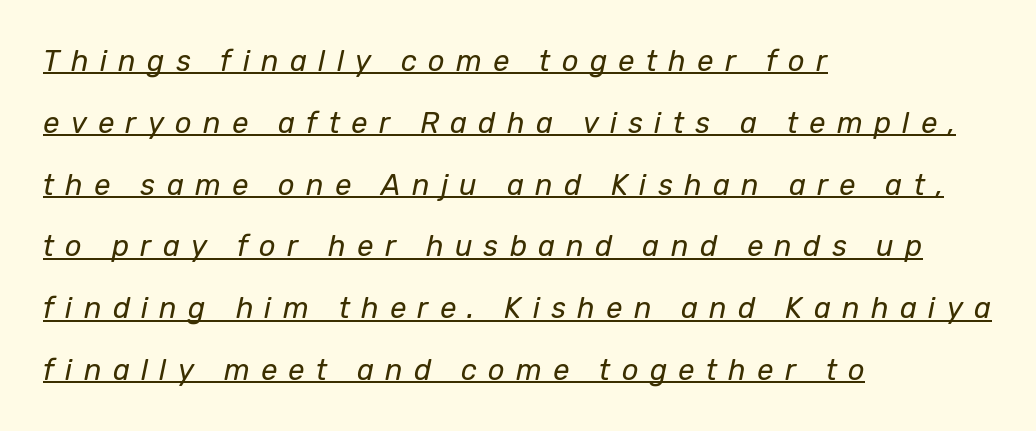
Note the varied advance widths — an 'i' is clearly narrower than an 'm'. These lines have a slow, spaced-out rhythm from letter to letter. Designer's note — italics engaged. The paragraph has a hard left edge and a soft right edge. One glance says open: line gaps are wider than usual.
